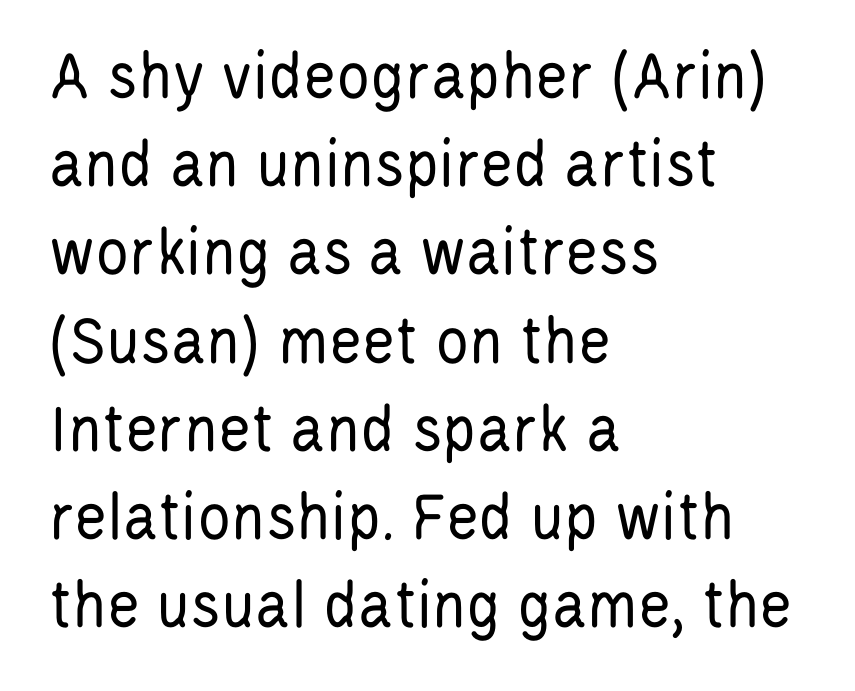
{"serif": "no", "italic": "no", "bold": "no", "weight": "regular", "width": "condensed", "stroke_contrast": "low", "x_height": "large", "monospaced": "no", "underline": "no", "align": "left", "line_spacing": "normal", "line_spacing_ratio": 1.26, "letter_spacing": "normal", "letter_spacing_em": 0.0, "glyph_px": 70}
